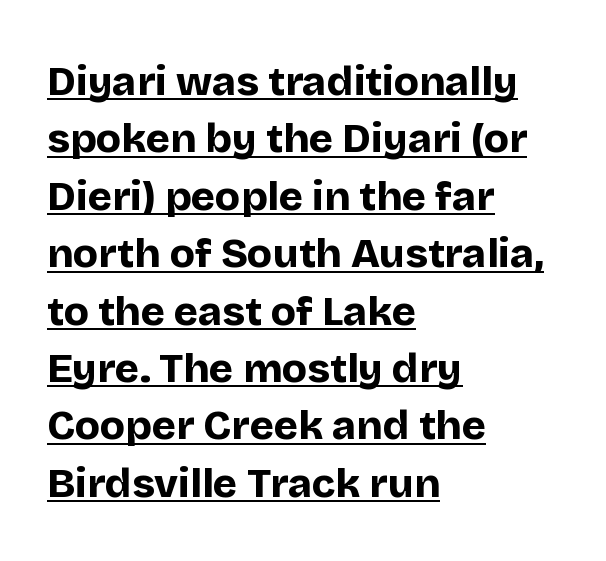
The image shows 41 px bold sans-serif type, upright; set left-aligned, normal line spacing (1.4x), normal letter spacing, underlined; low stroke contrast and a large x-height.
